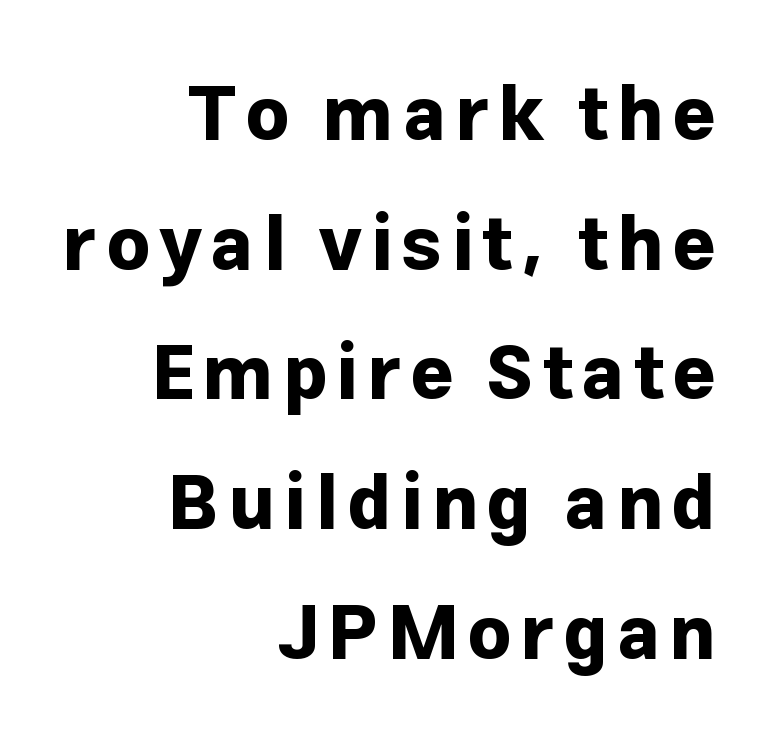
The image shows 75 px bold sans-serif type, upright; set right-aligned, line spacing 1.73x, not underlined; low stroke contrast and a medium x-height.
